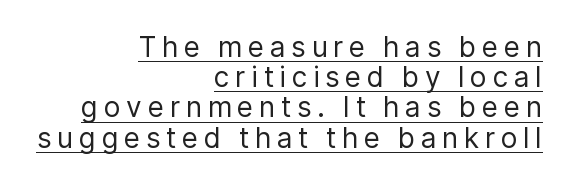
The image shows 28 px regular-weight sans-serif type, upright; set right-aligned, tight line spacing (1.08x), unusually wide letter spacing (+0.2 em), underlined; low stroke contrast and a medium x-height.
